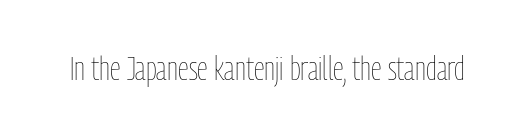
{"italic": "no", "bold": "no", "weight": "thin", "width": "condensed", "stroke_contrast": "low", "x_height": "medium", "monospaced": "no", "underline": "no", "letter_spacing": "normal", "letter_spacing_em": 0.0, "glyph_px": 34}
